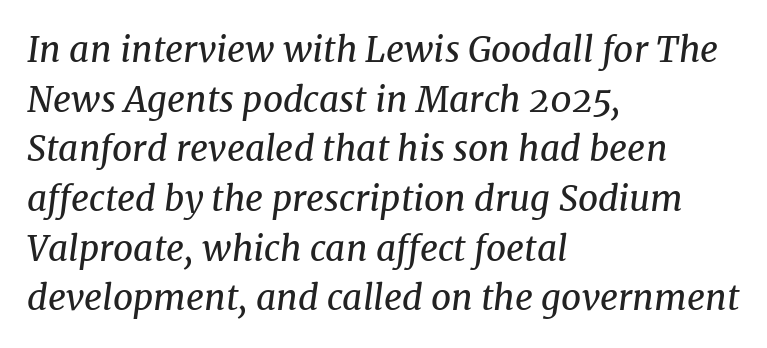
{"serif": "yes", "italic": "yes", "lean": "right", "slant_degrees": 8, "bold": "no", "weight": "regular", "width": "normal", "stroke_contrast": "medium", "x_height": "medium", "monospaced": "no", "underline": "no", "align": "left", "line_spacing": "normal", "line_spacing_ratio": 1.42, "letter_spacing": "normal", "letter_spacing_em": 0.0, "glyph_px": 35}
